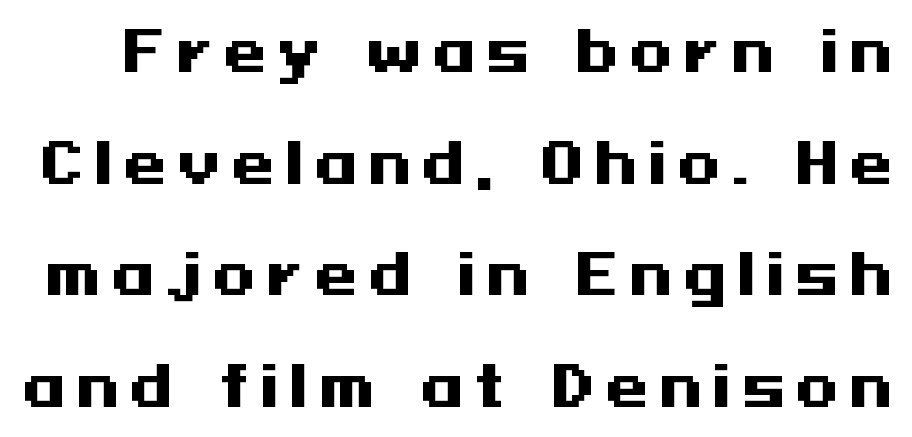
{"serif": "no", "italic": "no", "bold": "yes", "weight": "heavy", "width": "wide", "stroke_contrast": "medium", "x_height": "medium", "underline": "no", "line_spacing": "loose", "line_spacing_ratio": 2.03, "letter_spacing": "wide", "letter_spacing_em": 0.2, "glyph_px": 55}
